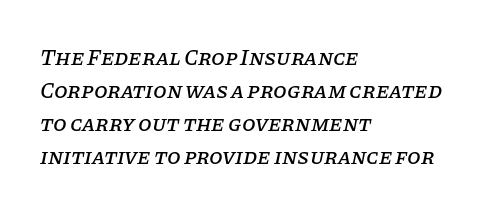
{"italic": "yes", "lean": "right", "slant_degrees": 11, "underline": "no", "align": "left", "line_spacing": "normal", "line_spacing_ratio": 1.5, "letter_spacing": "normal", "letter_spacing_em": 0.0, "glyph_px": 22}
